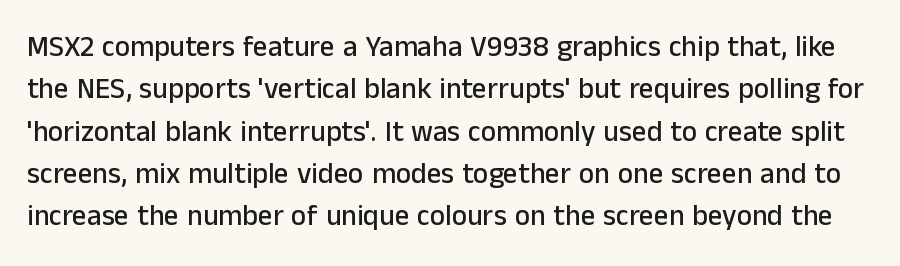
The face used here is a sans, in the tradition of grotesques and geometrics. Only glyphs here, with clear space below each row. Here the glyphs are tracked normally, forming tight word shapes. Horizontal bands of white between lines are of average thickness. The lettering stays uniformly vertical, giving the passage a roman look. Character widths vary here, with narrow letters taking less room than wide ones.
